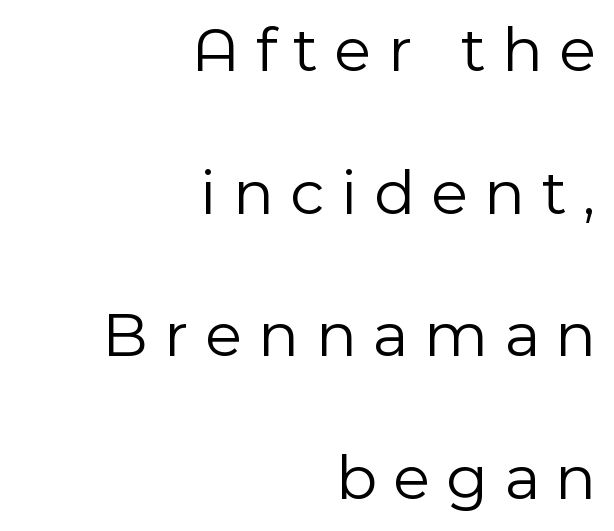
The designer went with a sans here, leaving each stem footless. Here the designer chose a conventional face with non-uniform glyph widths. The line-height multiplier appears high, well above default. This sample is right-justified, so line beginnings fall wherever the words allow.
